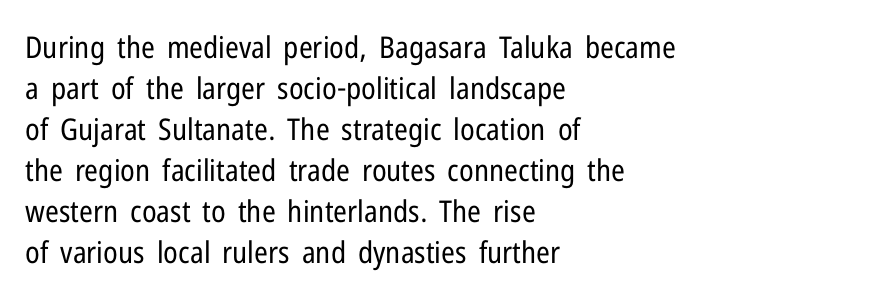
The image shows 30 px regular-weight, condensed sans-serif type, upright; set left-aligned, normal line spacing (1.37x), normal letter spacing, not underlined; low stroke contrast and a medium x-height.
